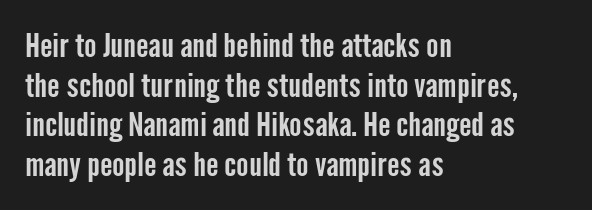
The image shows 33 px condensed sans-serif type, upright; set left-aligned, line spacing 1.2x, normal letter spacing, not underlined; low stroke contrast and a medium x-height.
